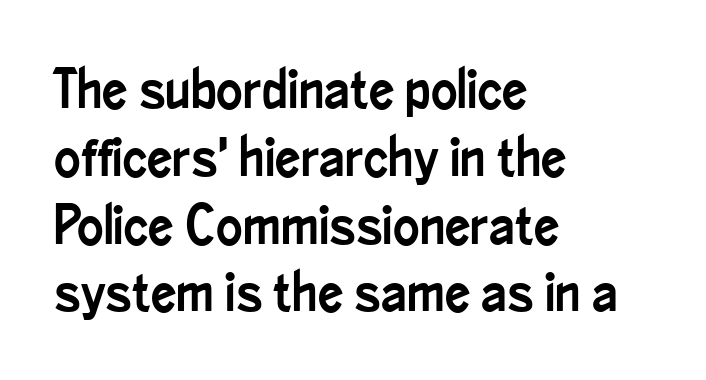
Character widths vary here, with narrow letters taking less room than wide ones. Underline: absent. The lines in this sample share a left origin and differ only in where they stop. The line texture is even and compact thanks to regular tracking. The letters stand straight up with perfectly vertical stems.
